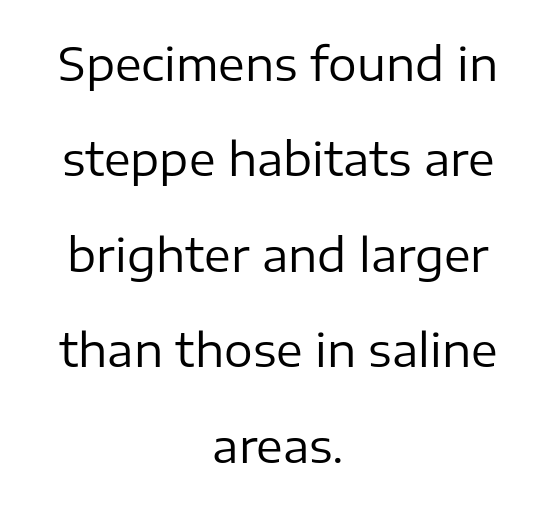
{"serif": "no", "italic": "no", "bold": "no", "weight": "regular", "width": "normal", "stroke_contrast": "low", "x_height": "medium", "monospaced": "no", "underline": "no", "align": "center", "line_spacing": "loose", "line_spacing_ratio": 2.12, "letter_spacing": "normal", "letter_spacing_em": 0.0, "glyph_px": 45}
